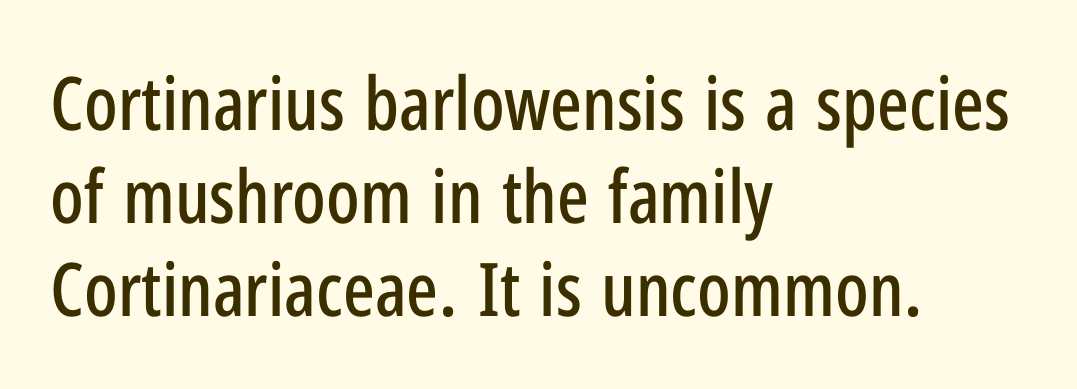
The image shows 74 px condensed sans-serif type, upright; set left-aligned, normal line spacing (1.26x), normal letter spacing, not underlined; low stroke contrast and a medium x-height.
